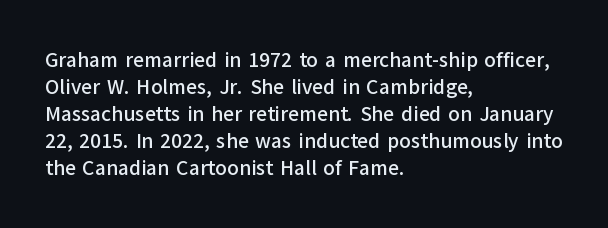
No word sits above an underline. Rendered with straight, roman letterforms. A typesetter would call this leading conventional body-copy spacing. Nothing unusual about the tracking: characters are spaced as the font intends. Line starts are locked; line ends wander.
